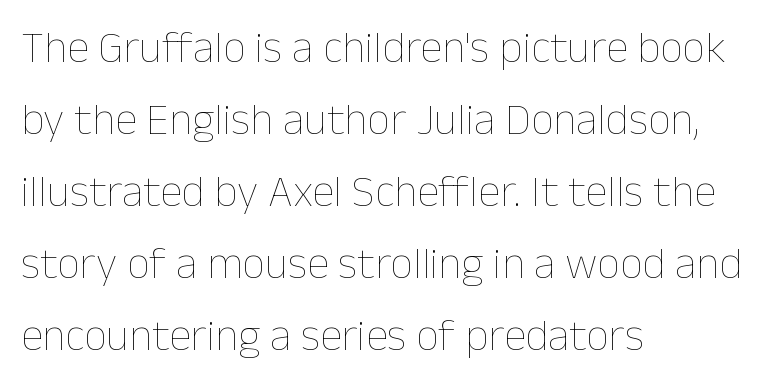
Q: Is the text bold? A: No.
Q: Is the text italic (slanted)? A: No, it is upright.
Q: Is the text underlined? A: No.
Q: How is the paragraph aligned? A: Left-aligned.
Q: Is the spacing between letters normal or unusually wide? A: Normal.
Q: Is the spacing between lines tight, normal or loose? A: Normal.
Q: Width (condensed, normal, or wide)? A: Normal.
Q: Stroke contrast? A: Low.
Q: x-height? A: Medium.
Q: Monospaced? A: No.
